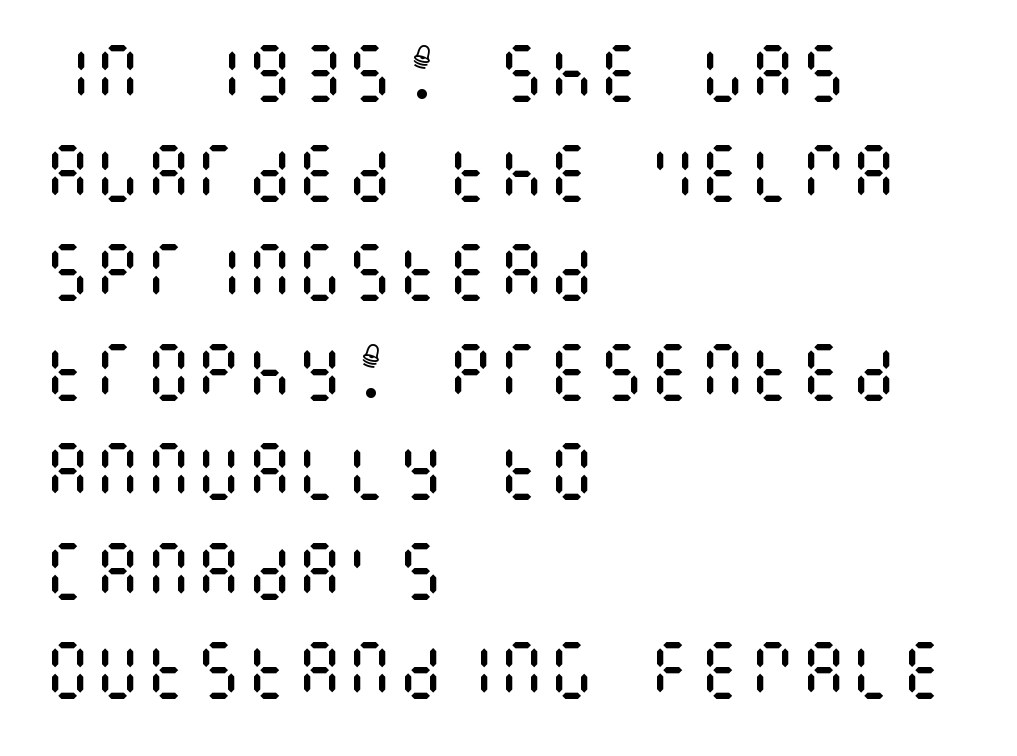
Q: Is the text bold? A: No.
Q: Is the text italic (slanted)? A: No, it is upright.
Q: Is the text underlined? A: No.
Q: How is the paragraph aligned? A: Left-aligned.
Q: Is the spacing between letters normal or unusually wide? A: Normal.
Q: Is the spacing between lines tight, normal or loose? A: Normal.
Q: Width (condensed, normal, or wide)? A: Condensed.
Q: Stroke contrast? A: Medium.
Q: x-height? A: Large.
